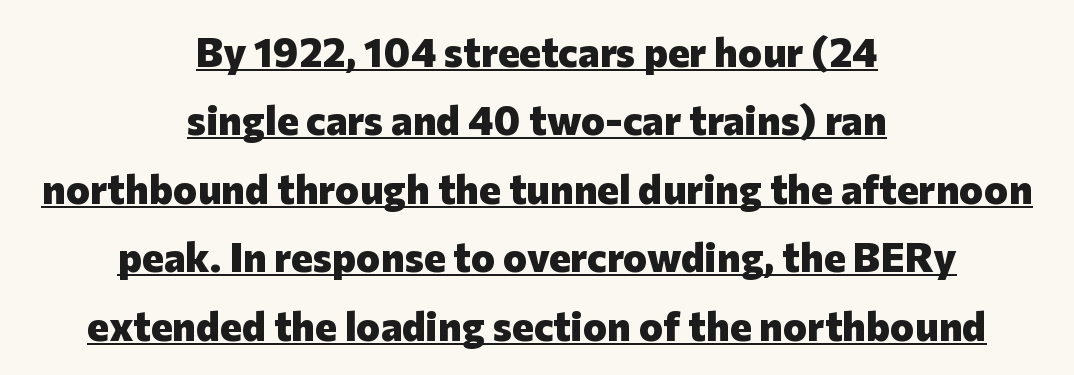
{"serif": "no", "italic": "no", "bold": "yes", "weight": "heavy", "width": "normal", "stroke_contrast": "low", "x_height": "medium", "monospaced": "no", "underline": "yes", "align": "center", "line_spacing": "normal", "line_spacing_ratio": 1.67, "letter_spacing": "normal", "letter_spacing_em": 0.0, "glyph_px": 41}
